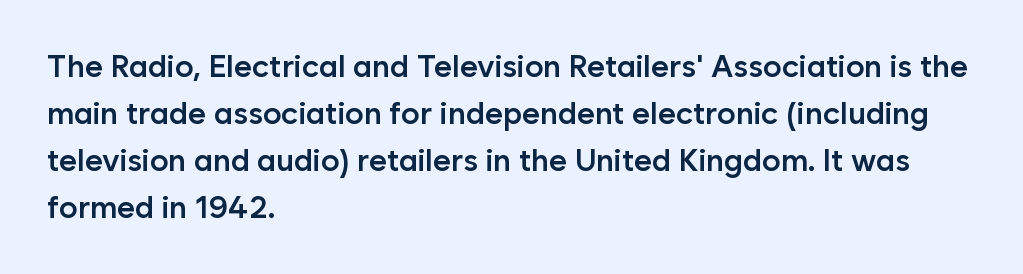
{"serif": "no", "italic": "no", "bold": "semi", "weight": "semibold", "width": "normal", "stroke_contrast": "low", "x_height": "medium", "monospaced": "no", "underline": "no", "align": "left", "line_spacing": "normal", "line_spacing_ratio": 1.52, "letter_spacing": "normal", "letter_spacing_em": 0.0, "glyph_px": 31}
